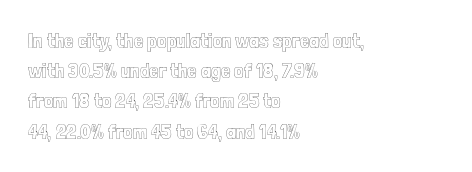
The lines sit at an ordinary, default distance from one another. In terms of posture, this sample is upright. What stands out about the letter spacing? Nothing — it is the standard amount. Leftover space on each line is placed entirely after the last word. Check the space under the baseline: it is left empty.
